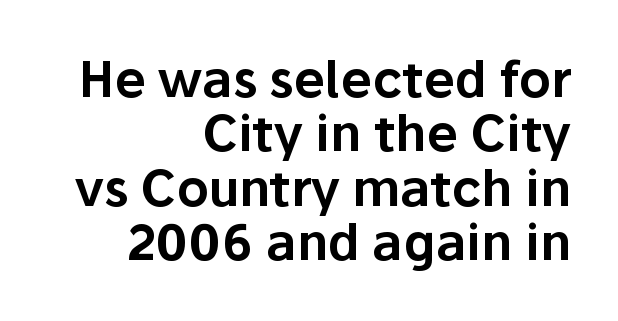
{"serif": "no", "italic": "no", "width": "normal", "stroke_contrast": "low", "x_height": "medium", "monospaced": "no", "underline": "no", "align": "right", "line_spacing": "tight", "line_spacing_ratio": 1.09, "letter_spacing": "normal", "letter_spacing_em": 0.0, "glyph_px": 50}
